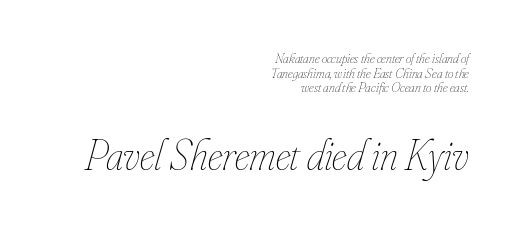
Is there much room between lines? No — they nearly touch. The typeface has the unassuming heft of standard copy or less. Visually, the bottom section dominates because its glyphs are scaled up. Is this a fixed-width face? No — the glyphs have proportional, varying widths. Nobody drew a line under any word here.
